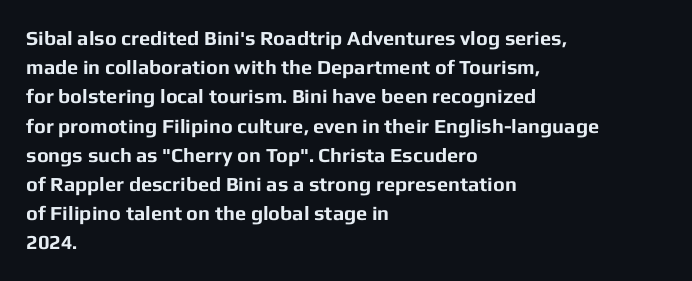
The glyphs are unaccompanied by any horizontal stroke below them. Line spacing here is normal. It's the straight-up-and-down kind of type. A dark, heavy texture on the line: the type is bold. The text block is weighted toward the left margin, trailing off unevenly rightward. Characters follow at the spacing the type designer built in.
